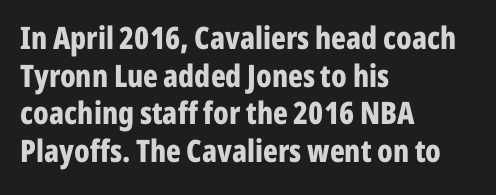
The image shows 31 px bold, condensed sans-serif type, upright; set left-aligned, line spacing 1.21x, normal letter spacing, not underlined; low stroke contrast and a medium x-height.
